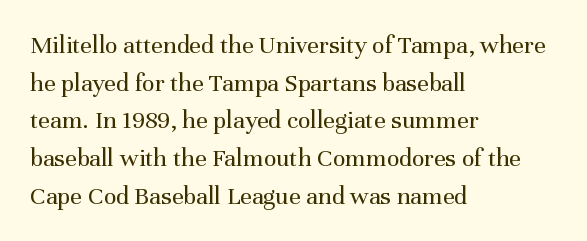
{"italic": "no", "bold": "no", "underline": "no", "align": "left", "line_spacing": "normal", "line_spacing_ratio": 1.45, "letter_spacing": "normal", "letter_spacing_em": 0.0, "glyph_px": 26}
